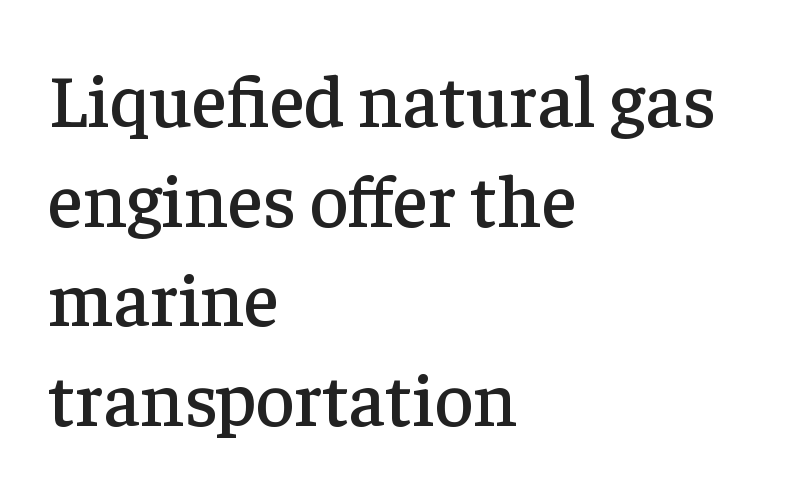
Q: Is the text italic (slanted)? A: No, it is upright.
Q: Is the typeface a serif or a sans-serif typeface? A: Serif.
Q: Is the text underlined? A: No.
Q: How is the paragraph aligned? A: Left-aligned.
Q: Is the spacing between letters normal or unusually wide? A: Normal.
Q: Is the spacing between lines tight, normal or loose? A: Normal.
Q: Width (condensed, normal, or wide)? A: Normal.
Q: Stroke contrast? A: Low.
Q: x-height? A: Medium.
Q: Monospaced? A: No.
